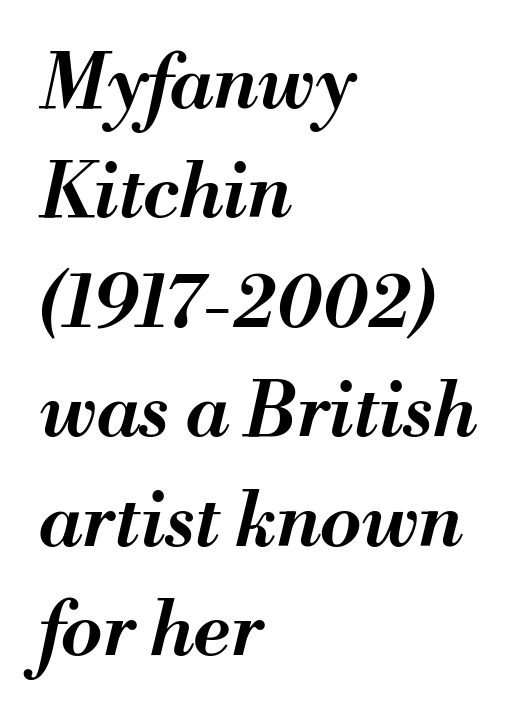
Leftover space on each line is placed entirely after the last word. The space between consecutive lines is moderate. A clean baseline with only descenders dipping below it. Nobody touched the tracking dial on this one. Proportional: the letters do not fall into vertical columns. These lines were composed using italics.
